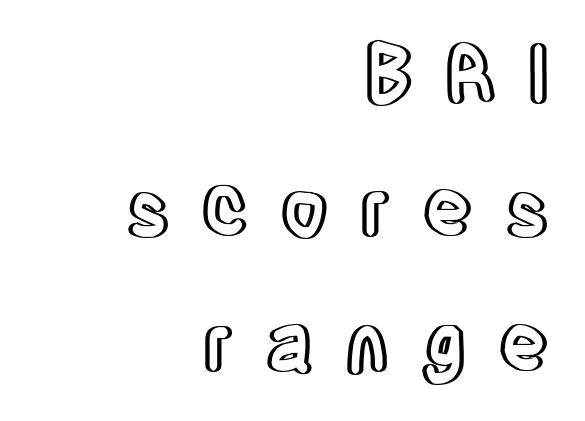
Where is the straight margin? On the right. The tracking reads as deliberately expanded to a designer's eye. Characters remain perfectly vertical along every line. Do the characters align in a grid? No, the font is proportional.
